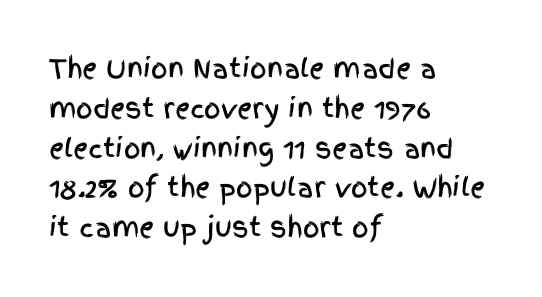
The image shows 26 px text type, upright; set left-aligned, normal line spacing (1.53x), normal letter spacing, not underlined.
